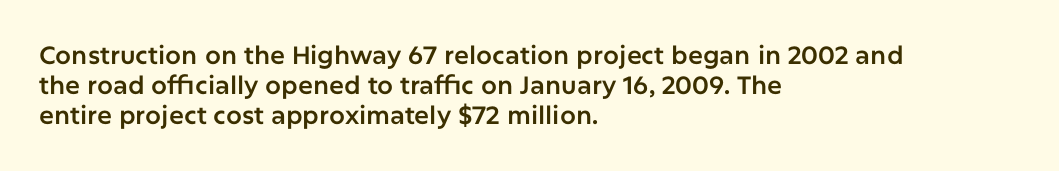
Q: Is the text italic (slanted)? A: No, it is upright.
Q: Is the text underlined? A: No.
Q: How is the paragraph aligned? A: Left-aligned.
Q: Is the spacing between letters normal or unusually wide? A: Normal.
